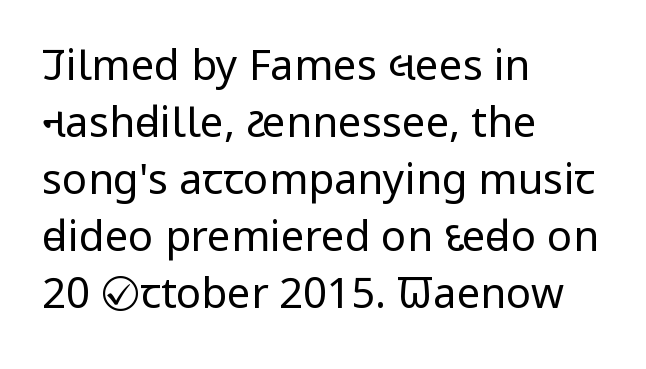
Students, observe: this is what conventionally led text looks like. The face used here is proportionally spaced, like ordinary book or web type. Underline: absent. Summary of weight: not heavy and not bold. This rendering uses left alignment, leaving the right contour irregular.
